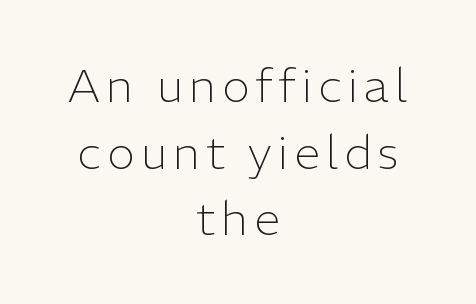
The rendering positions every line midway between the sides. Ink coverage per letter is moderate at most. A normal amount of white space separates one row of letters from the next. Vertical strokes here are truly vertical.
